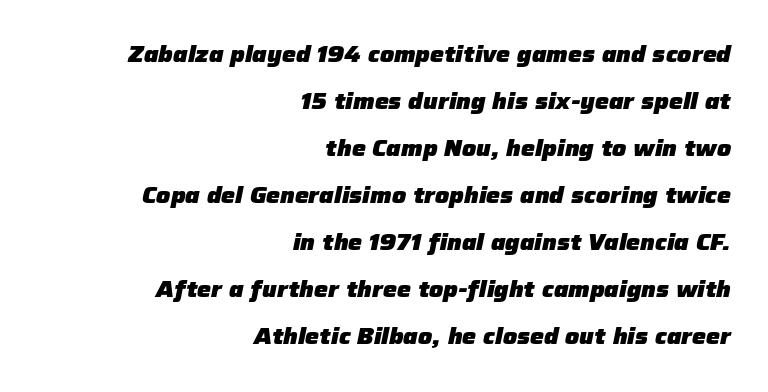
Q: Is the text bold? A: Yes.
Q: Is the text italic (slanted)? A: Yes, it leans right by about 12 degrees.
Q: Is the text underlined? A: No.
Q: How is the paragraph aligned? A: Right-aligned.
Q: Is the spacing between letters normal or unusually wide? A: Normal.
Q: Is the spacing between lines tight, normal or loose? A: Loose.
